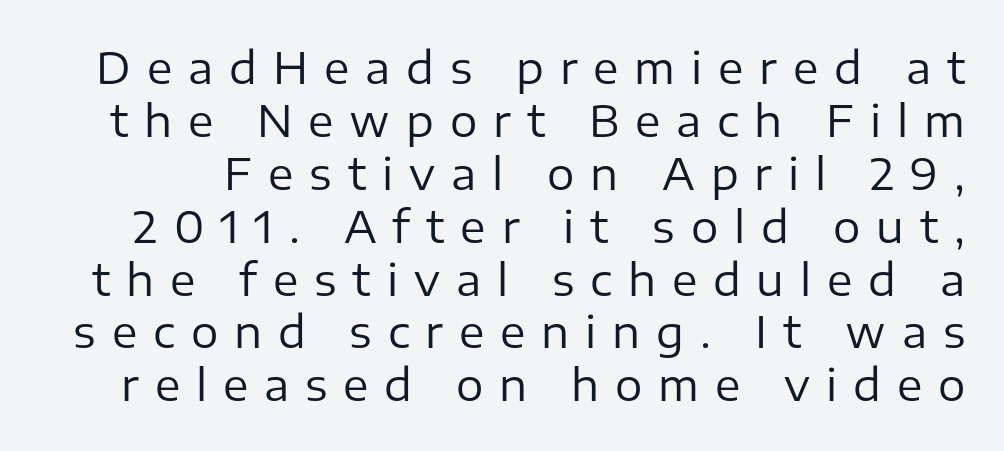
The weight tops out at a normal text grade. Examine the stroke ends and you'll find no serifs. Looks like regular typesetting: each glyph gets only the width it needs. A clean baseline with only descenders dipping below it.
